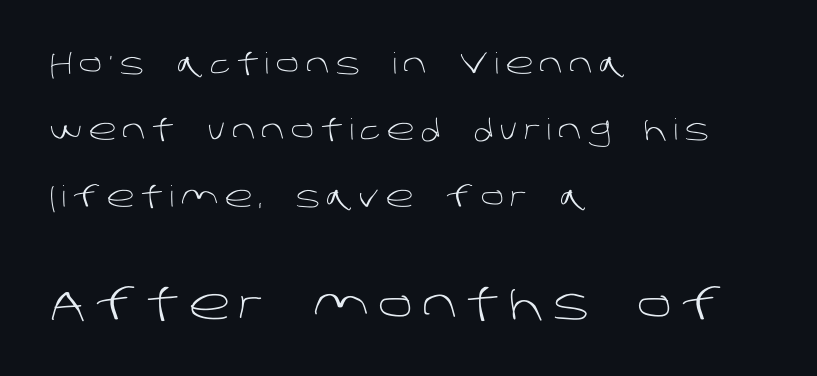
Q: Is the text bold? A: No.
Q: Is the typeface a serif or a sans-serif typeface? A: Sans-serif.
Q: Is the text underlined? A: No.
Q: How is the paragraph aligned? A: Left-aligned.
Q: Is the spacing between letters normal or unusually wide? A: Unusually wide.
Q: Is the spacing between lines tight, normal or loose? A: Loose.
Q: Which block of text is set in a larger size, the first (top) or the second (bottom)? A: The second (bottom) one.
Q: Width (condensed, normal, or wide)? A: Normal.
Q: Stroke contrast? A: Low.
Q: x-height? A: Large.
Q: Monospaced? A: No.
